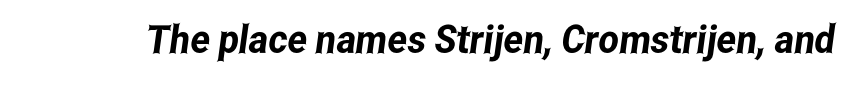
Q: Is the typeface a serif or a sans-serif typeface? A: Sans-serif.
Q: Is the text underlined? A: No.
Q: Is the spacing between letters normal or unusually wide? A: Normal.
Q: Width (condensed, normal, or wide)? A: Condensed.
Q: Stroke contrast? A: Low.
Q: x-height? A: Medium.
Q: Monospaced? A: No.
